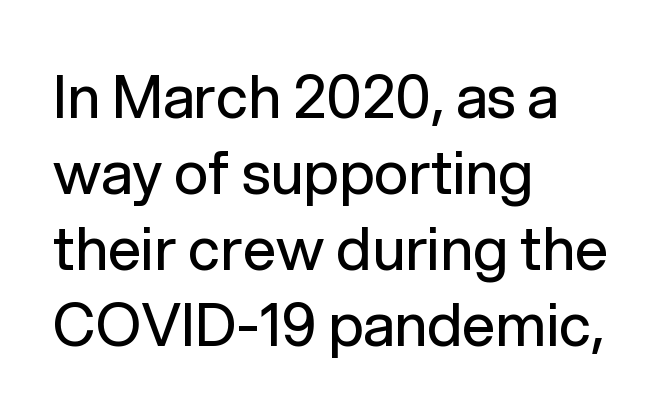
The image shows 59 px regular-weight sans-serif type, upright; set left-aligned, normal line spacing (1.29x), normal letter spacing, not underlined; low stroke contrast and a medium x-height.
